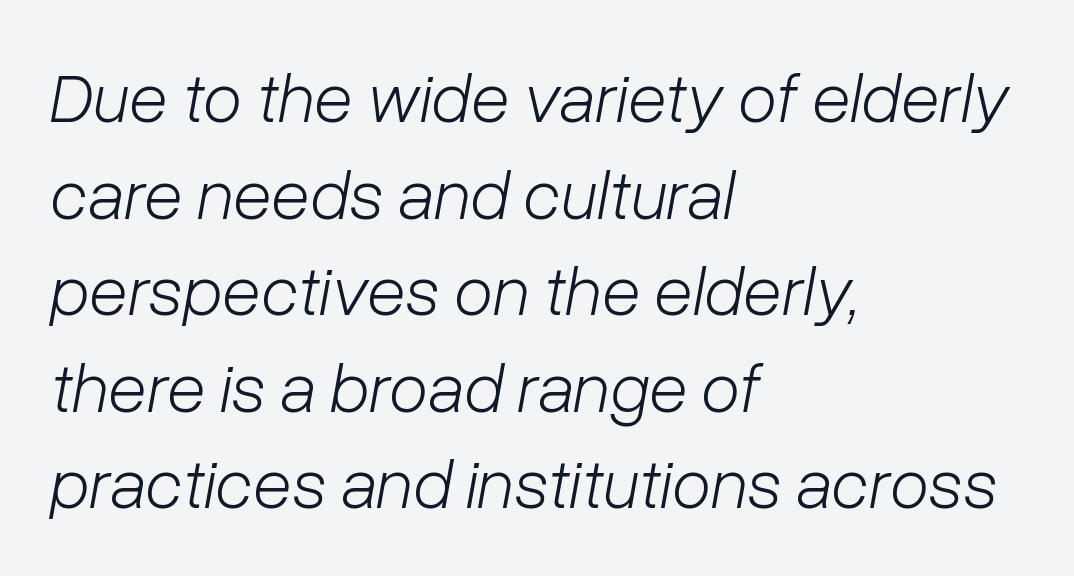
{"italic": "yes", "lean": "right", "slant_degrees": 10, "bold": "no", "weight": "light", "width": "normal", "stroke_contrast": "low", "x_height": "medium", "monospaced": "no", "underline": "no", "align": "left", "line_spacing": "normal", "line_spacing_ratio": 1.36, "letter_spacing": "normal", "letter_spacing_em": 0.0, "glyph_px": 71}
